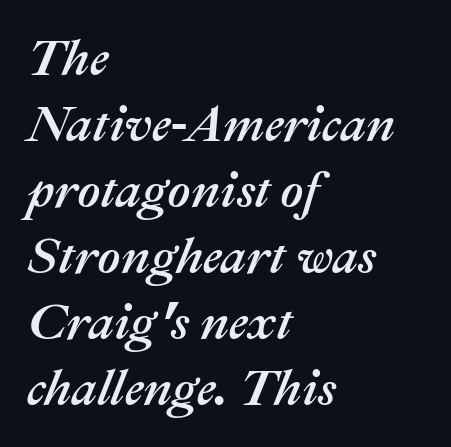
What's the leading like? Ordinary, nothing unusual. A classic flush-left, rag-right setting is used for this passage. Slant detected: the letters are inclined. Look at the tracking — it's just the regular setting, nothing added. Looks like regular typesetting: each glyph gets only the width it needs.
